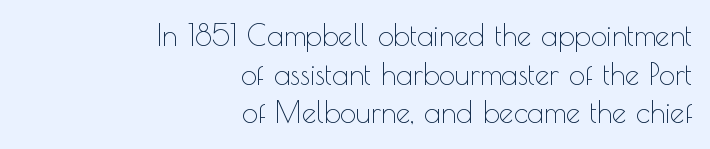
{"serif": "no", "italic": "no", "bold": "no", "weight": "thin", "width": "normal", "x_height": "small", "monospaced": "no", "underline": "no", "align": "right", "line_spacing": "normal", "line_spacing_ratio": 1.33, "letter_spacing": "normal", "letter_spacing_em": 0.0, "glyph_px": 29}
